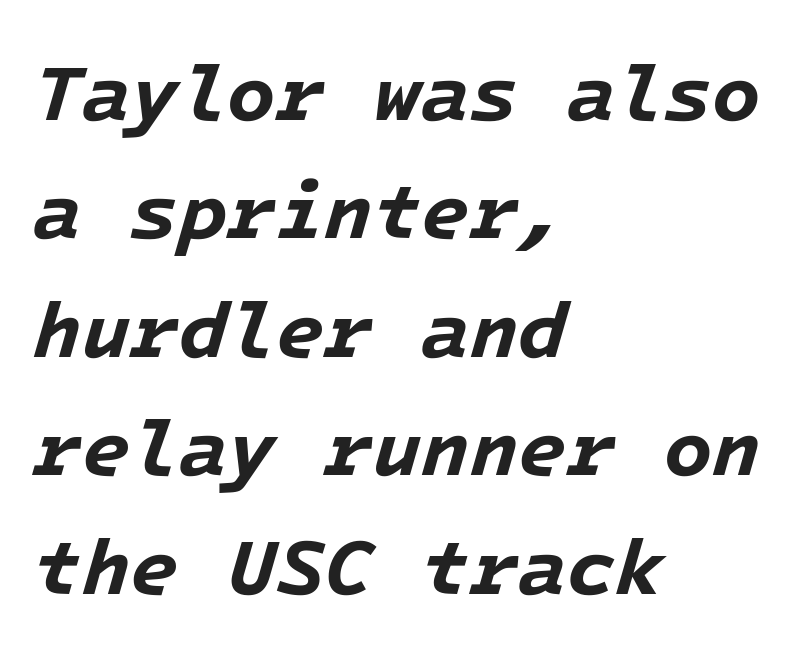
Q: Is the text bold? A: Yes.
Q: Is the text italic (slanted)? A: Yes, it leans right by about 16 degrees.
Q: Is the text underlined? A: No.
Q: How is the paragraph aligned? A: Left-aligned.
Q: Is the spacing between letters normal or unusually wide? A: Normal.
Q: Is the spacing between lines tight, normal or loose? A: Normal.
Q: Width (condensed, normal, or wide)? A: Normal.
Q: Stroke contrast? A: Low.
Q: x-height? A: Medium.
Q: Monospaced? A: Yes.
